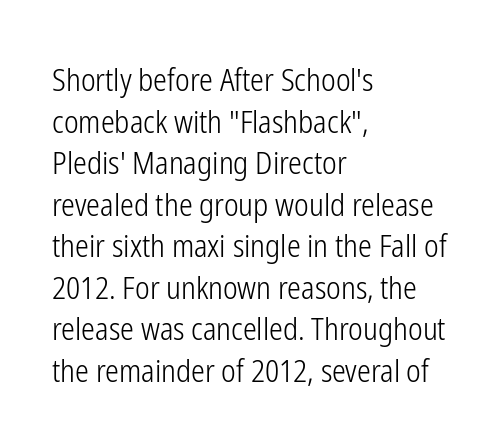
{"serif": "no", "italic": "no", "bold": "no", "weight": "light", "width": "condensed", "stroke_contrast": "low", "x_height": "medium", "monospaced": "no", "underline": "no", "align": "left", "line_spacing": "normal", "line_spacing_ratio": 1.34, "letter_spacing": "normal", "letter_spacing_em": 0.0, "glyph_px": 31}
